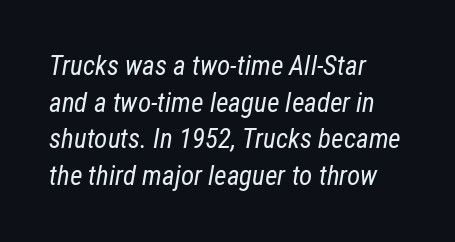
The image shows 27 px text type, italic (leaning right); set left-aligned, normal line spacing (1.36x), normal letter spacing, not underlined.
